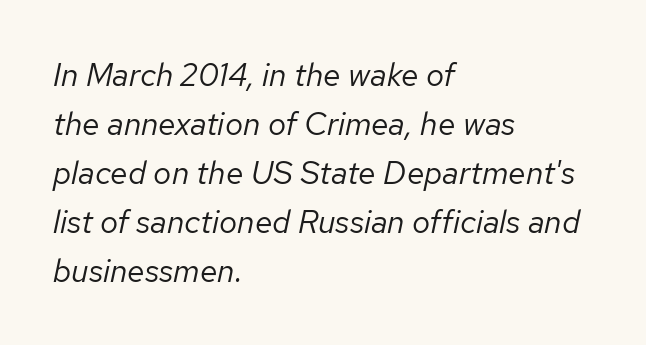
Weight: in the light-to-regular range. In terms of leading, this rendering sits right in the middle. The face used here is proportionally spaced, like ordinary book or web type. The gaps between neighbouring characters are ordinary and unremarkable.
